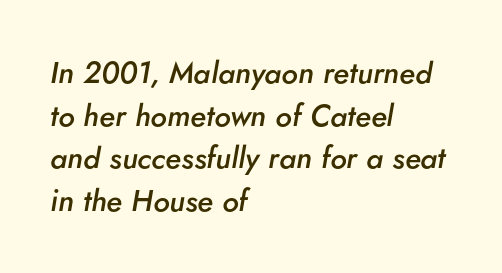
The line texture is even and compact thanks to regular tracking. Casual observation: everything's shoved over to the left. Whoever set this chose a conventional vertical rhythm. Looks like regular typesetting: each glyph gets only the width it needs.
